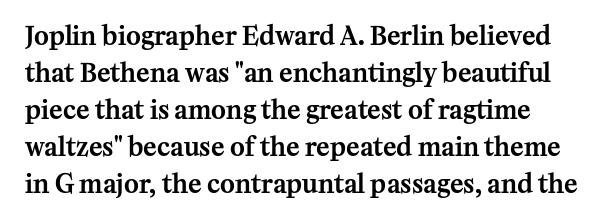
The space beneath each line is pristine and unruled. Compared with typical paragraphs, the rows here are spaced about the same. Notice how the passage keeps a crisp vertical edge on the left only. Short note: letters normally spaced.
